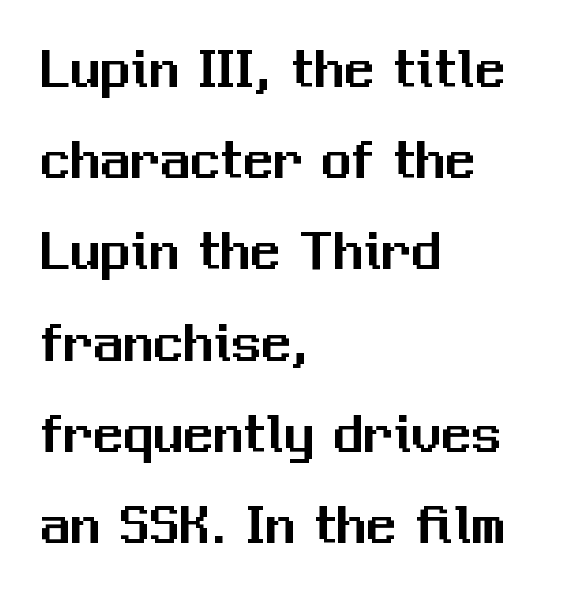
Students, note that the glyphs here touch the page at normal intervals. A normal amount of white space separates one row of letters from the next. Horizontal alignment here is leftward, the default for most running prose. The baseline area is clear. Every stem runs plumb, perpendicular to the baseline.
